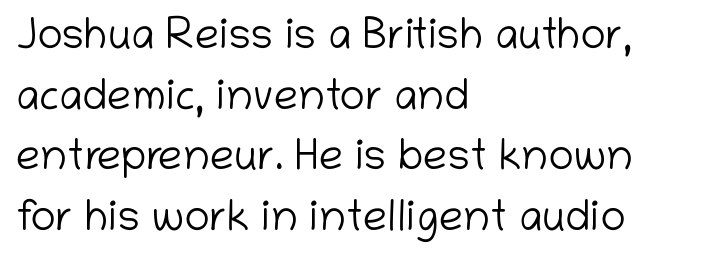
Q: Is the text bold? A: No.
Q: Is the text italic (slanted)? A: No, it is upright.
Q: Is the typeface a serif or a sans-serif typeface? A: Sans-serif.
Q: Is the text underlined? A: No.
Q: How is the paragraph aligned? A: Left-aligned.
Q: Is the spacing between letters normal or unusually wide? A: Normal.
Q: Is the spacing between lines tight, normal or loose? A: Normal.
Q: Width (condensed, normal, or wide)? A: Normal.
Q: Stroke contrast? A: Low.
Q: x-height? A: Medium.
Q: Monospaced? A: No.
